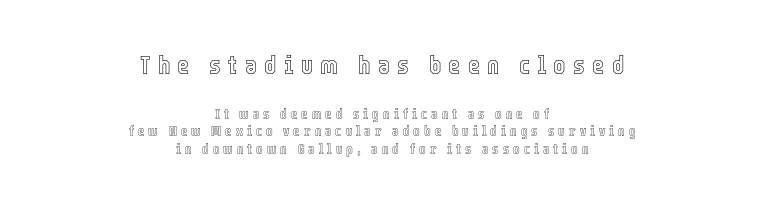
Is the lower block the larger one? No — the upper block carries the bigger type. Quick note: interline space is typical. The space directly below the letters is spotless. Each line is balanced around a shared central axis. Posture: vertical. A typesetter would call this heavily tracked-out type.
